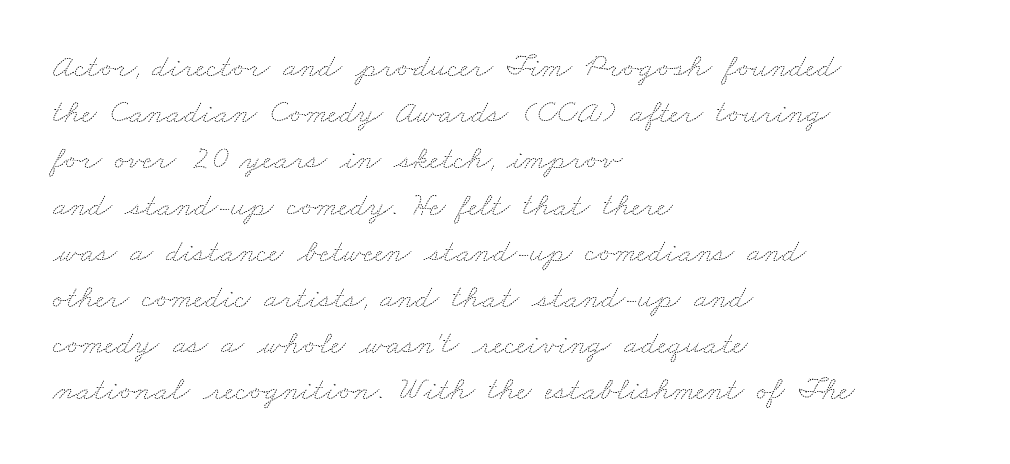
The image shows 33 px thin, wide type; set left-aligned, normal line spacing (1.4x), normal letter spacing, not underlined; medium stroke contrast and a small x-height.
